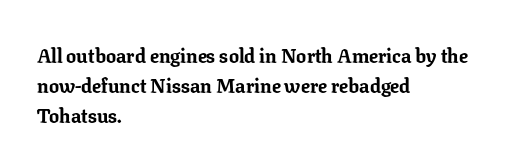
The image shows 20 px bold type, upright; set left-aligned, normal line spacing (1.51x), normal letter spacing, not underlined.
